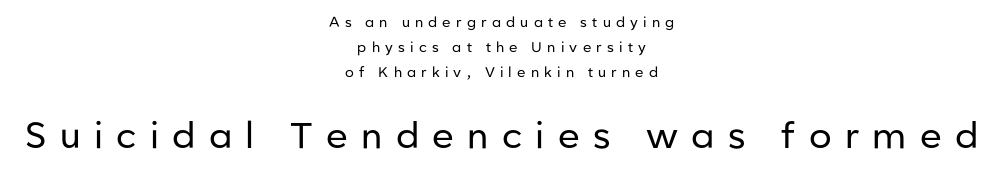
{"serif": "no", "italic": "no", "bold": "no", "weight": "regular", "width": "normal", "stroke_contrast": "low", "x_height": "medium", "monospaced": "no", "underline": "no", "align": "center", "line_spacing_ratio": 1.8, "letter_spacing": "wide", "letter_spacing_em": 0.37, "larger_block": "second", "size_ratio": 2.57, "glyph_px": 36}
